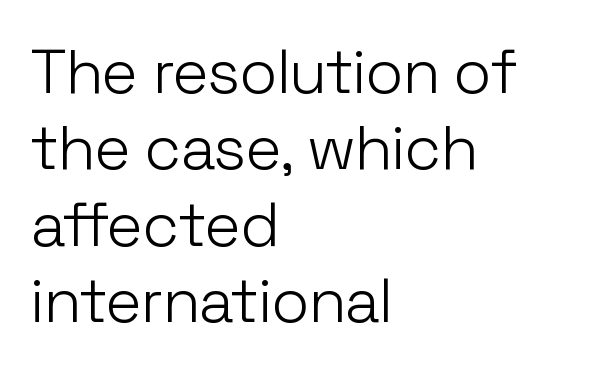
Q: Is the text bold? A: No.
Q: Is the text italic (slanted)? A: No, it is upright.
Q: Is the typeface a serif or a sans-serif typeface? A: Sans-serif.
Q: Is the text underlined? A: No.
Q: How is the paragraph aligned? A: Left-aligned.
Q: Is the spacing between letters normal or unusually wide? A: Normal.
Q: Width (condensed, normal, or wide)? A: Normal.
Q: Stroke contrast? A: Low.
Q: x-height? A: Medium.
Q: Monospaced? A: No.
